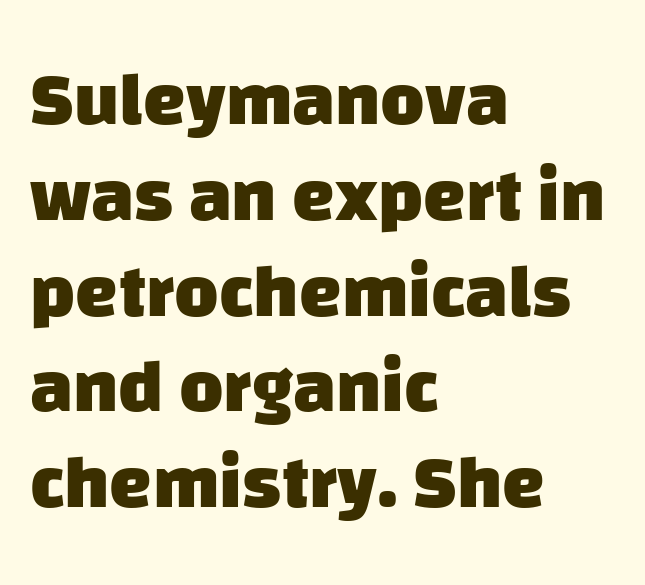
Does the weight exceed regular? Yes, all the way to bold. Vertically, the passage feels balanced, rows spaced as you'd expect. Students, note that the glyphs here touch the page at normal intervals. This rendering uses left alignment, leaving the right contour irregular.
